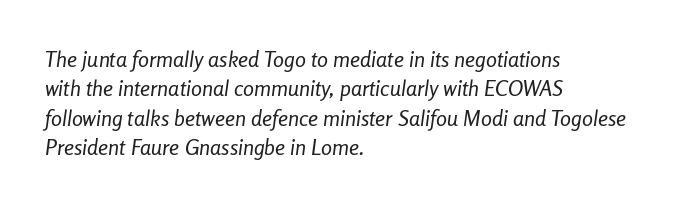
Q: Is the text bold? A: No.
Q: Is the text italic (slanted)? A: Yes, it leans right by about 8 degrees.
Q: Is the text underlined? A: No.
Q: How is the paragraph aligned? A: Left-aligned.
Q: Is the spacing between letters normal or unusually wide? A: Normal.
Q: Is the spacing between lines tight, normal or loose? A: Normal.
